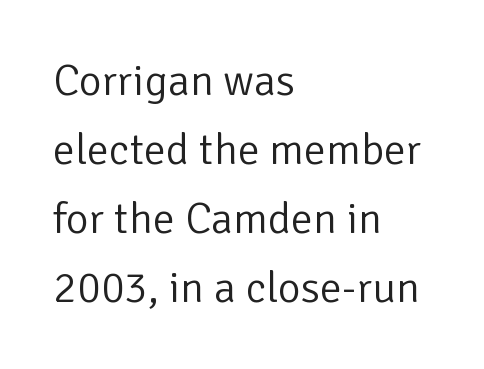
The horizontal fit of the characters is conventional and even. Nope, no serifs anywhere on these letters. On a weight scale, this lands at 450 or below. The glyphs are unaccompanied by any horizontal stroke below them.
